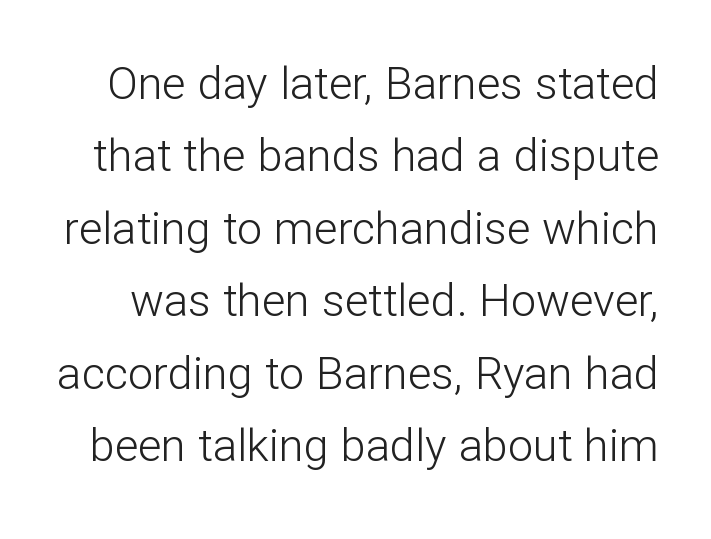
Unbolded letterforms with no extra heft. The zone under the glyphs is completely vacant. The lines sit at an ordinary, default distance from one another. Letterform terminals end flat and unadorned throughout the passage. Each word holds together tightly as a unit, with standard inter-letter gaps. Every stem runs plumb, perpendicular to the baseline.
